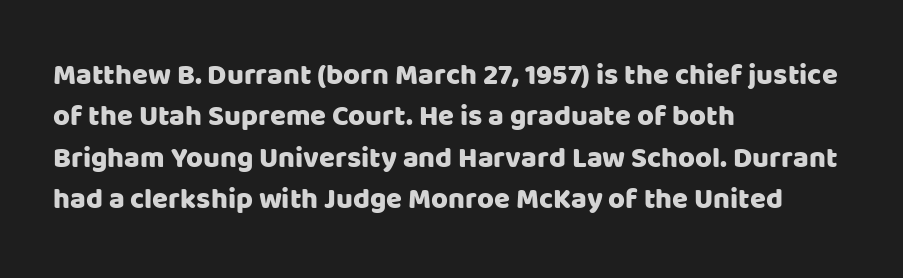
Q: Is the text italic (slanted)? A: No, it is upright.
Q: Is the typeface a serif or a sans-serif typeface? A: Sans-serif.
Q: Is the text underlined? A: No.
Q: How is the paragraph aligned? A: Left-aligned.
Q: Is the spacing between letters normal or unusually wide? A: Normal.
Q: Is the spacing between lines tight, normal or loose? A: Normal.
Q: Width (condensed, normal, or wide)? A: Normal.
Q: Stroke contrast? A: Low.
Q: x-height? A: Large.
Q: Monospaced? A: No.
